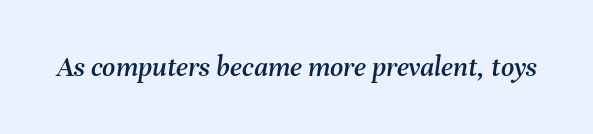
{"italic": "yes", "lean": "right", "slant_degrees": 8, "width": "normal", "stroke_contrast": "medium", "x_height": "medium", "monospaced": "no", "underline": "no", "letter_spacing": "normal", "letter_spacing_em": 0.0, "glyph_px": 29}
